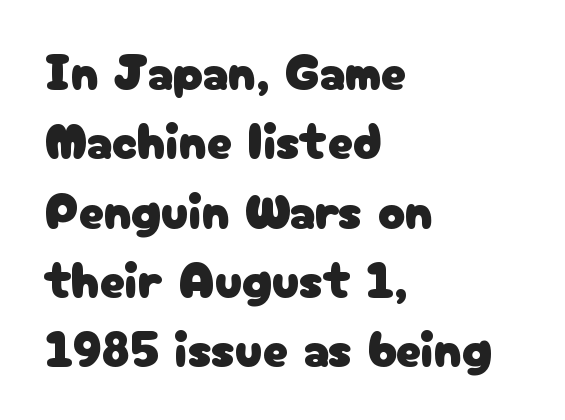
{"serif": "no", "italic": "no", "width": "normal", "stroke_contrast": "low", "x_height": "medium", "monospaced": "no", "underline": "no", "align": "left", "line_spacing": "normal", "line_spacing_ratio": 1.36, "letter_spacing": "normal", "letter_spacing_em": 0.0, "glyph_px": 51}
